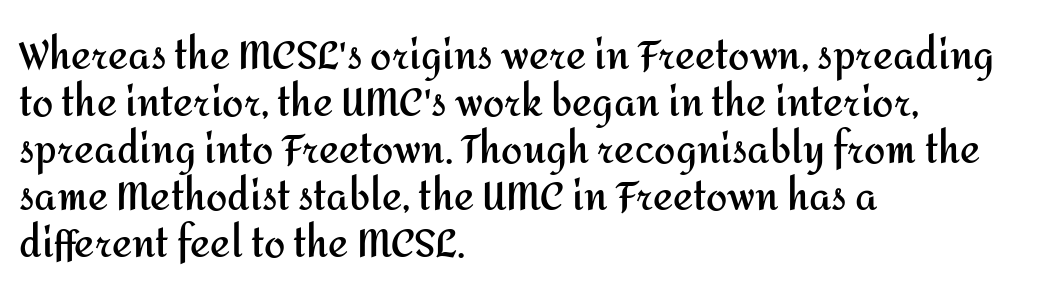
The image shows 38 px semibold sans-serif type, upright; set left-aligned, line spacing 1.24x, normal letter spacing, not underlined; medium stroke contrast and a medium x-height.
